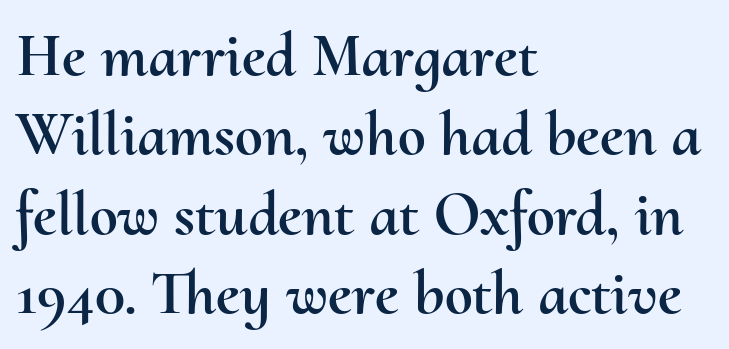
The image shows 63 px text type, upright; set left-aligned, normal line spacing (1.26x), normal letter spacing, not underlined; medium stroke contrast and a small x-height.
